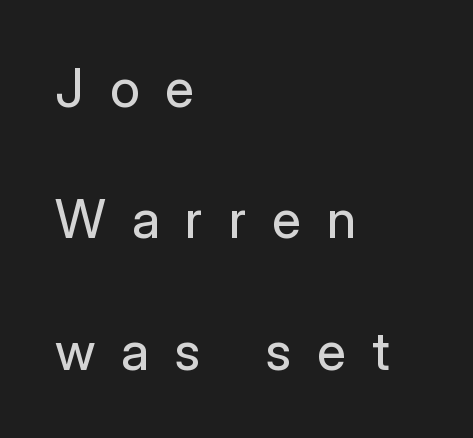
Interline gaps are noticeably wide in this sample. This sample has the flowing, uneven cadence of proportional lettering. The letters carry no serifs — their stems end cleanly without finishing strokes. The specimen omits any rule beneath the text block's lines. Stroke thickness stays within the range of a standard reading face or lighter. A classic flush-left, rag-right setting is used for this passage.
